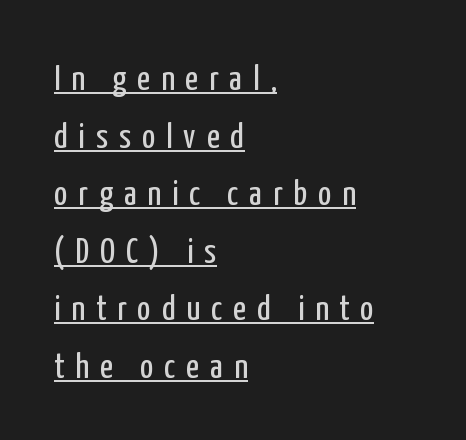
The letters stand straight up with perfectly vertical stems. A classic flush-left, rag-right setting is used for this passage. Here the glyphs are tracked loosely, breaking word shapes into spaced letters. Letters have the restrained weight of plain body copy at most. To sum up the face: it is a sans, with no serifs.
